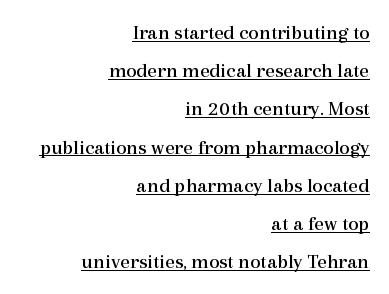
A student would call this right alignment; a typographer would say flush right, rag left. Compared with undecorated copy, this sample adds a rule below the words. The strokes carry an ordinary text weight at most. In terms of letterspacing, this is plain default setting. The specimen reads as upright at a glance.
